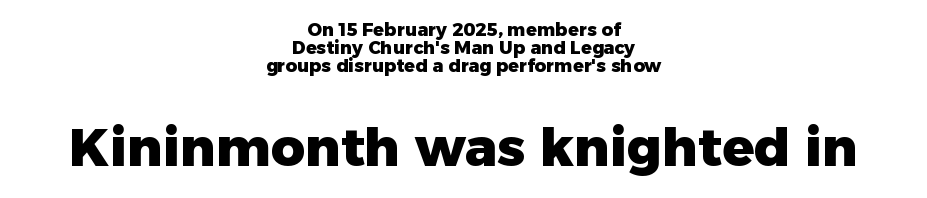
The image shows 53 px heavy sans-serif type, upright; set centered, tight line spacing (0.99x), normal letter spacing, not underlined; the second (bottom) block is 2.94x larger; low stroke contrast and a medium x-height.
